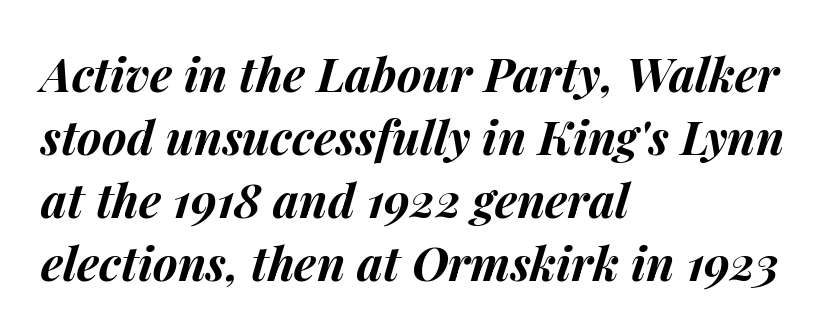
Q: Is the text bold? A: Yes.
Q: Is the text italic (slanted)? A: Yes, it leans right by about 14 degrees.
Q: Is the text underlined? A: No.
Q: How is the paragraph aligned? A: Left-aligned.
Q: Is the spacing between letters normal or unusually wide? A: Normal.
Q: Is the spacing between lines tight, normal or loose? A: Normal.
Q: Width (condensed, normal, or wide)? A: Normal.
Q: Stroke contrast? A: Medium.
Q: x-height? A: Medium.
Q: Monospaced? A: No.
